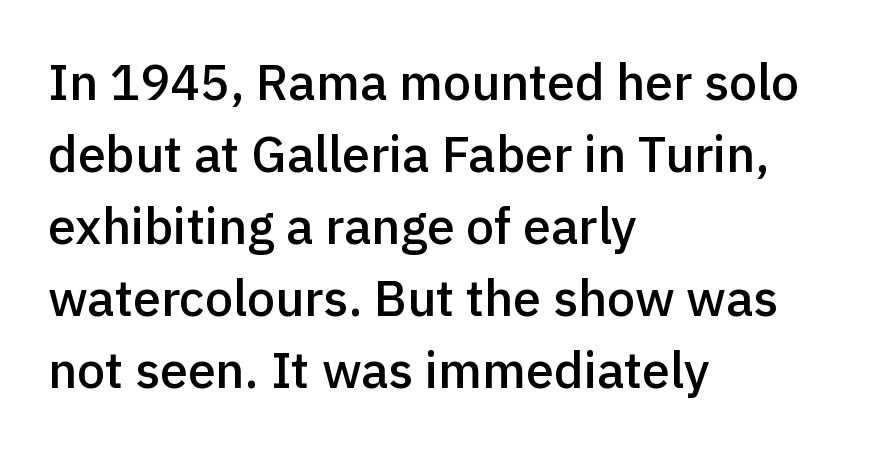
The image shows 50 px semibold sans-serif type, upright; set left-aligned, normal line spacing (1.44x), normal letter spacing, not underlined; a medium x-height.
